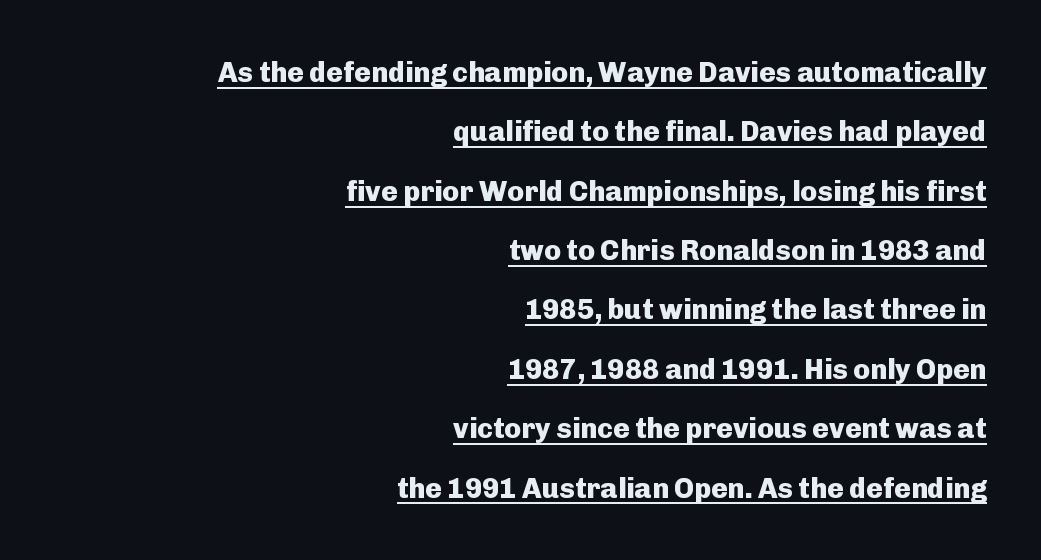
The image shows 28 px heavy sans-serif type, upright; set right-aligned, loose line spacing (2.12x), normal letter spacing, underlined; low stroke contrast and a medium x-height.
